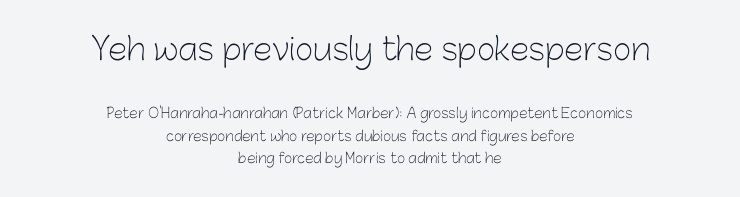
Q: Is the text bold? A: No.
Q: Is the text italic (slanted)? A: No, it is upright.
Q: Is the typeface a serif or a sans-serif typeface? A: Sans-serif.
Q: Is the text underlined? A: No.
Q: How is the paragraph aligned? A: Centered.
Q: Is the spacing between letters normal or unusually wide? A: Normal.
Q: Is the spacing between lines tight, normal or loose? A: Normal.
Q: Which block of text is set in a larger size, the first (top) or the second (bottom)? A: The first (top) one.
Q: Width (condensed, normal, or wide)? A: Normal.
Q: Stroke contrast? A: Low.
Q: x-height? A: Medium.
Q: Monospaced? A: No.
